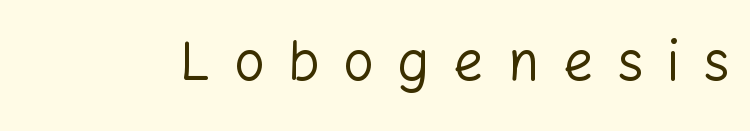
Q: Is the text bold? A: No.
Q: Is the text italic (slanted)? A: No, it is upright.
Q: Is the typeface a serif or a sans-serif typeface? A: Sans-serif.
Q: Is the text underlined? A: No.
Q: Is the spacing between letters normal or unusually wide? A: Unusually wide.
Q: Width (condensed, normal, or wide)? A: Normal.
Q: Stroke contrast? A: Low.
Q: x-height? A: Medium.
Q: Monospaced? A: No.
